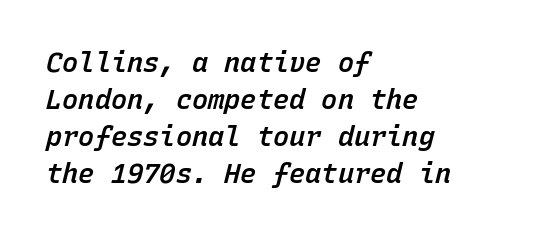
The setting favours the left margin, as ordinary paragraphs usually do. This rendering leaves character spacing at its baseline value. Notice how descenders clear the ascenders below comfortably — that's standard leading. Typesetter's note: demi weight, one step under bold. When letters slant like this, we call the style italic. Anything drawn beneath the words? Only blank space.
